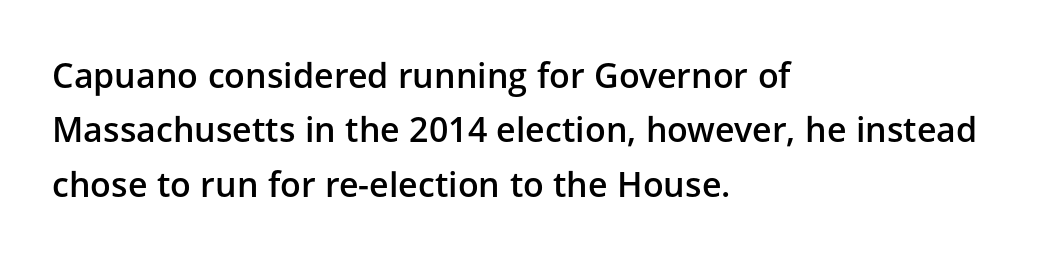
{"serif": "no", "italic": "no", "bold": "semi", "weight": "semibold", "width": "normal", "stroke_contrast": "low", "x_height": "medium", "monospaced": "no", "underline": "no", "align": "left", "line_spacing": "normal", "line_spacing_ratio": 1.6, "letter_spacing": "normal", "letter_spacing_em": 0.0, "glyph_px": 34}
